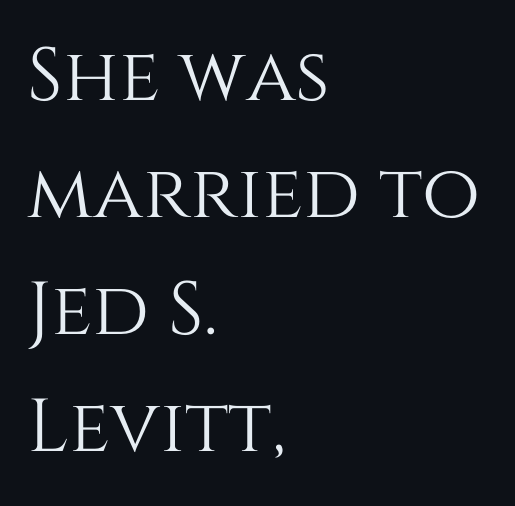
The foot of each line stays bare and open. This rendering uses left alignment, leaving the right contour irregular. Leading matches the norm, producing a regular column. A typesetter would call this proportional, since set widths differ per character. Posture: straight, roman, zero tilt.
